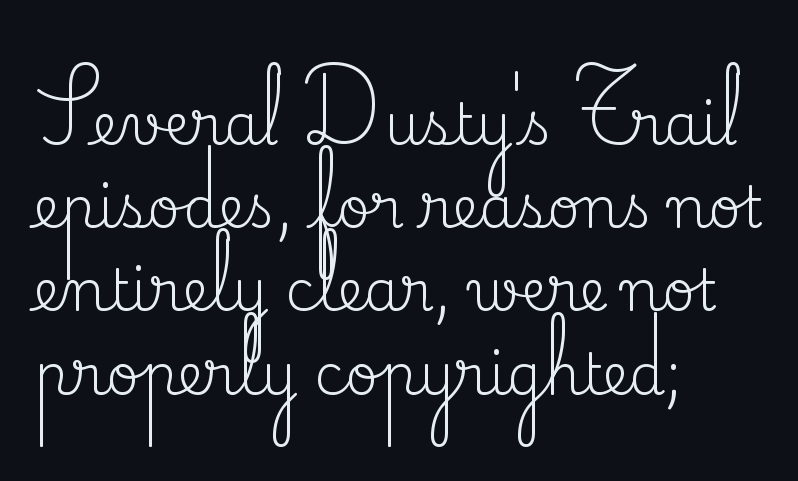
Notice how descenders clear the ascenders below comfortably — that's standard leading. The strokes carry an ordinary text weight at most. Plain, unruled lines of type. The letters carry serifs — small finishing strokes at the ends of their stems. Each line starts at the same left margin while the right side varies.
